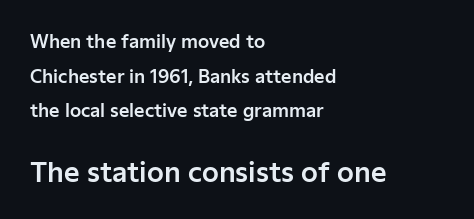
Q: Is the text italic (slanted)? A: No, it is upright.
Q: Is the text underlined? A: No.
Q: How is the paragraph aligned? A: Left-aligned.
Q: Is the spacing between letters normal or unusually wide? A: Normal.
Q: Is the spacing between lines tight, normal or loose? A: Loose.
Q: Which block of text is set in a larger size, the first (top) or the second (bottom)? A: The second (bottom) one.
